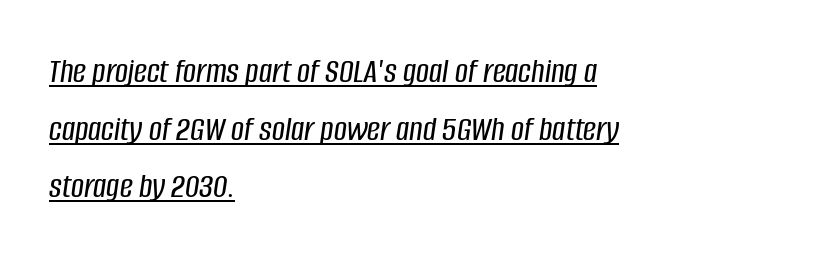
The image shows 36 px condensed type, italic (leaning right); set left-aligned, normal line spacing (1.6x), normal letter spacing, underlined; low stroke contrast and a large x-height.
